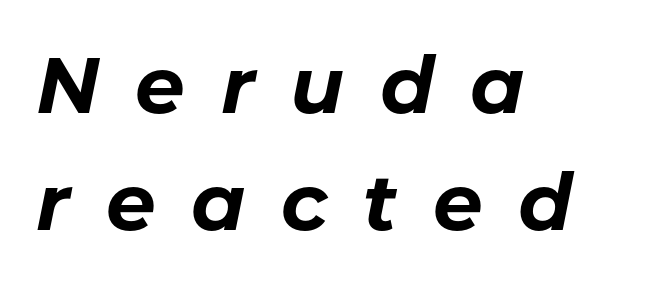
{"italic": "yes", "lean": "right", "slant_degrees": 11, "bold": "yes", "weight": "bold", "width": "normal", "stroke_contrast": "low", "x_height": "medium", "monospaced": "no", "underline": "no", "align": "left", "line_spacing": "normal", "line_spacing_ratio": 1.48, "letter_spacing": "wide", "letter_spacing_em": 0.45, "glyph_px": 79}
